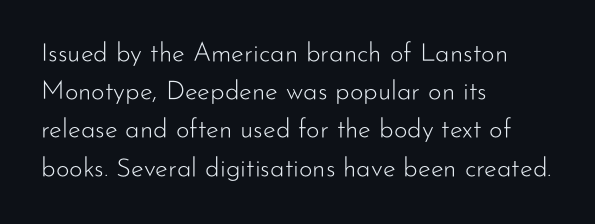
The vertical gap from one line to the next is medium. Quick note: underline off. The characters are drawn with everyday or finer stroke widths. A typesetter would mark this as roman, not italic. Caption: multi-line text, flush left, ragged right.
